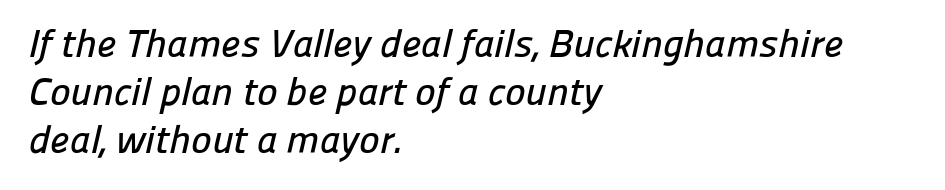
{"serif": "no", "width": "normal", "stroke_contrast": "low", "x_height": "medium", "monospaced": "no", "underline": "no", "align": "left", "line_spacing_ratio": 1.23, "letter_spacing": "normal", "letter_spacing_em": 0.0, "glyph_px": 39}
